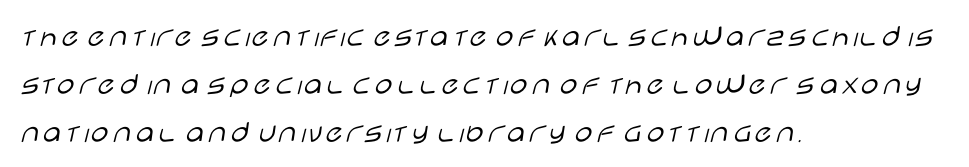
Q: Is the text bold? A: No.
Q: Is the text italic (slanted)? A: Yes.
Q: Is the typeface a serif or a sans-serif typeface? A: Sans-serif.
Q: Is the text underlined? A: No.
Q: How is the paragraph aligned? A: Left-aligned.
Q: Is the spacing between letters normal or unusually wide? A: Normal.
Q: Is the spacing between lines tight, normal or loose? A: Normal.
Q: Width (condensed, normal, or wide)? A: Wide.
Q: Stroke contrast? A: Low.
Q: x-height? A: Large.
Q: Monospaced? A: No.
